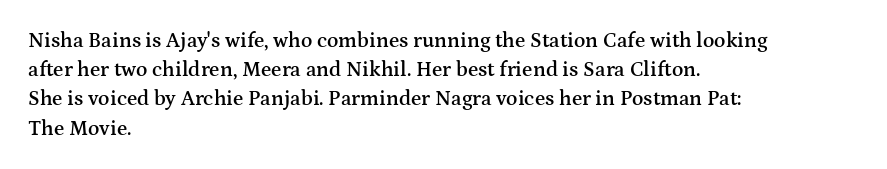
The face used here is a semibold: visibly heavier than regular, lighter than bold. Italic? Not at all — the glyphs are vertical. Default kerning and tracking; the words read as compact shapes. The paragraph shown leans on its left margin. Clear beneath every line of the passage.
